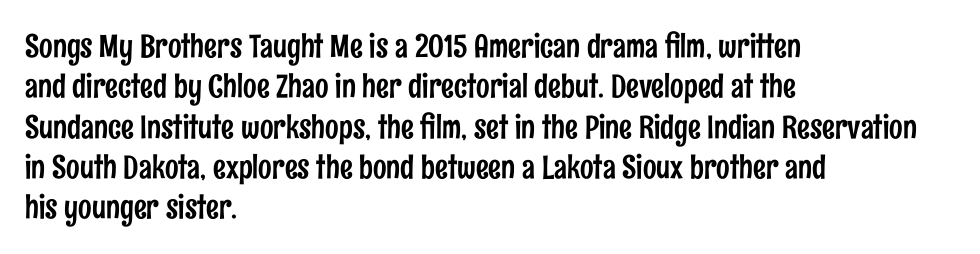
The passage shown has conventional tracking throughout. The letters advance in unequal steps, a hallmark of proportional type. Bare-footed words on every line. This is the regular roman posture of the typeface.
